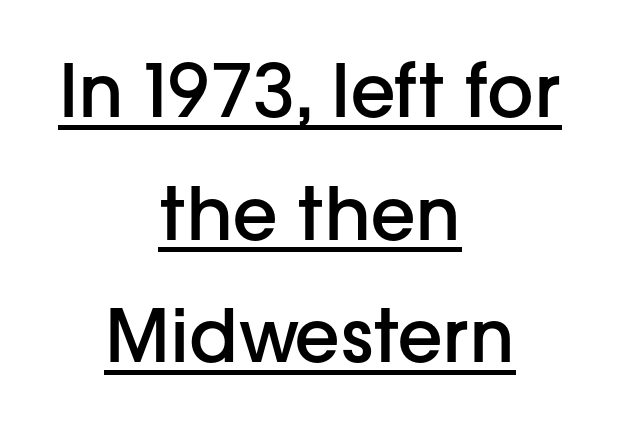
The image shows 73 px semibold sans-serif type, upright; set centered, normal line spacing (1.68x), normal letter spacing, underlined; low stroke contrast and a medium x-height.
